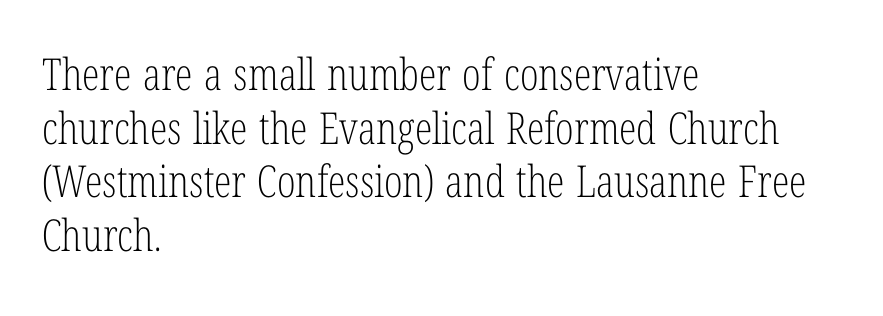
Typeset ragged right — the left edge is the straight one. This is roman type, the default non-slanted kind. Is the letter spacing exaggerated? No — it looks like the ordinary default. Proportional: the letters do not fall into vertical columns. Rule under the text: the space is simply empty.
